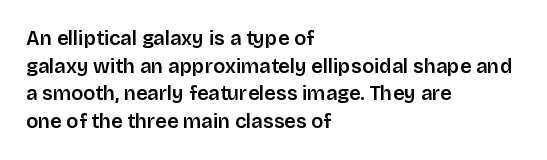
Q: Is the text italic (slanted)? A: No, it is upright.
Q: Is the text underlined? A: No.
Q: How is the paragraph aligned? A: Left-aligned.
Q: Is the spacing between letters normal or unusually wide? A: Normal.
Q: Is the spacing between lines tight, normal or loose? A: Normal.
